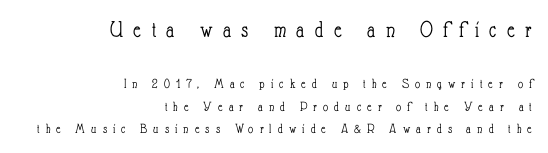
The image shows 24 px text type, upright; set right-aligned, normal line spacing (1.64x), unusually wide letter spacing (+0.43 em), not underlined; the first (top) block is 1.71x larger.
